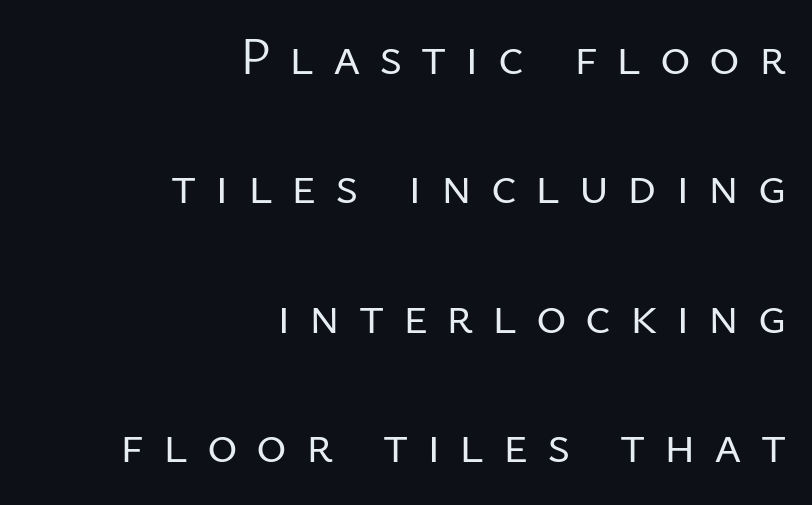
Q: Is the text bold? A: No.
Q: Is the text italic (slanted)? A: No, it is upright.
Q: Is the typeface a serif or a sans-serif typeface? A: Sans-serif.
Q: Is the text underlined? A: No.
Q: How is the paragraph aligned? A: Right-aligned.
Q: Is the spacing between letters normal or unusually wide? A: Unusually wide.
Q: Is the spacing between lines tight, normal or loose? A: Loose.
Q: Width (condensed, normal, or wide)? A: Normal.
Q: Stroke contrast? A: Low.
Q: x-height? A: Medium.
Q: Monospaced? A: No.
